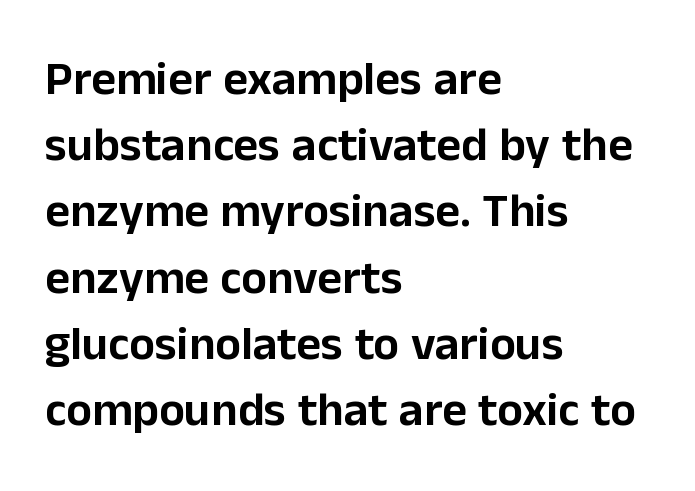
The rows are spaced the way most documents space them. Caption: multi-line text, flush left, ragged right. Is this a fixed-width face? No — the glyphs have proportional, varying widths. Tracking here is standard; glyphs follow each other at the usual distance.
